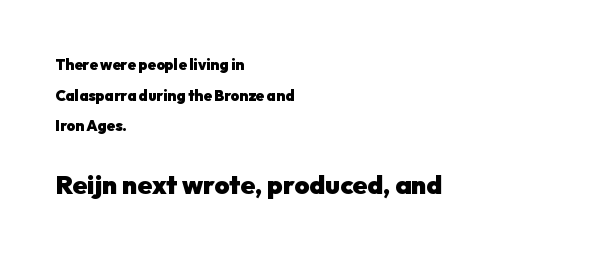
Letter spacing: default. The line-height multiplier appears high, well above default. Line beginnings align vertically; line endings do not. You get the small type first, then a jump to larger type. I'd describe the lettering as bold — thick and assertive.
